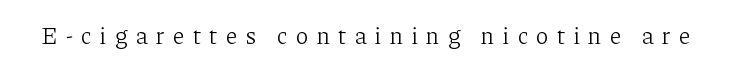
The lettering holds an erect, upright posture throughout. The tracking jumps out immediately: characters are airy and widely separated. Counters stay open thanks to moderate or lighter strokes. Decoration check: the copy has no underline.
